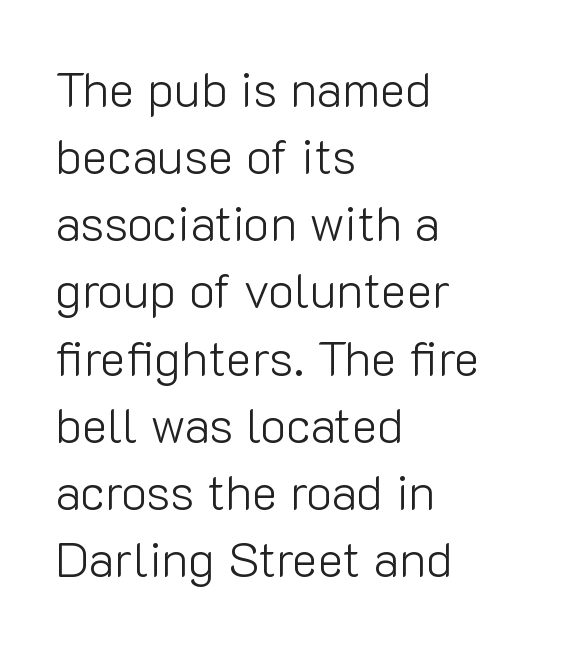
The image shows 49 px light sans-serif type, upright; set left-aligned, normal line spacing (1.37x), normal letter spacing, not underlined; low stroke contrast and a medium x-height.
